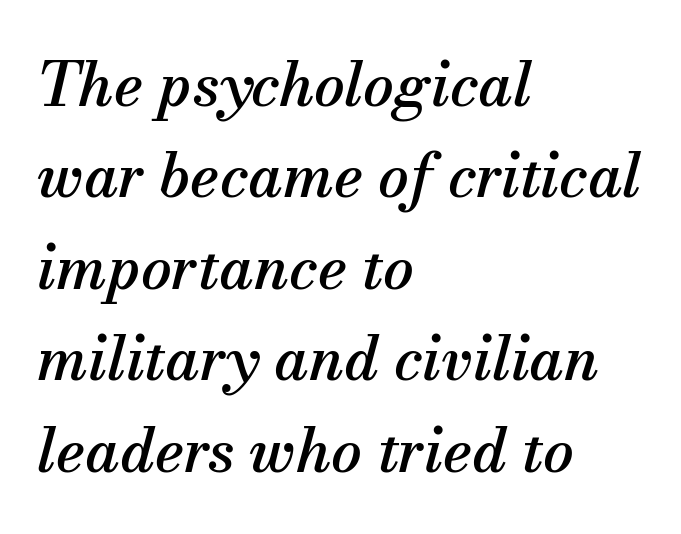
The typesetter chose a ragged-right arrangement here. The typeface chosen for these lines features serifs. The horizontal fit of the characters is conventional and even. Honestly, there is no underline to notice here at all.
